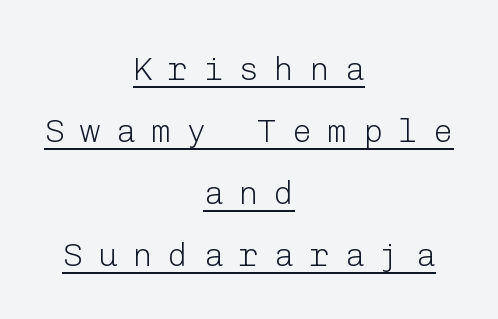
Caption: lettering with a line underneath. Short note: letters widely spaced. Unlike italic type, these characters show no tilt at all. The setting favours the middle, as headings and verse often do. Is this a heavy cut? Hardly; it is regular or lighter. Grotesque or geometric, the face here clearly has no serifs.
